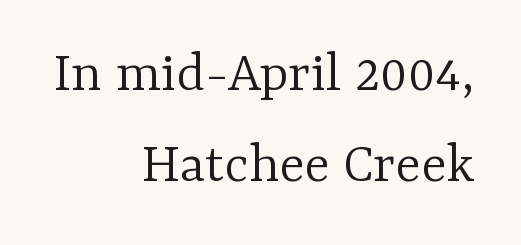
Q: Is the text bold? A: No.
Q: Is the text italic (slanted)? A: No, it is upright.
Q: Is the typeface a serif or a sans-serif typeface? A: Serif.
Q: Is the text underlined? A: No.
Q: How is the paragraph aligned? A: Right-aligned.
Q: Is the spacing between letters normal or unusually wide? A: Normal.
Q: Is the spacing between lines tight, normal or loose? A: Normal.
Q: Width (condensed, normal, or wide)? A: Normal.
Q: Stroke contrast? A: Low.
Q: x-height? A: Medium.
Q: Monospaced? A: No.
